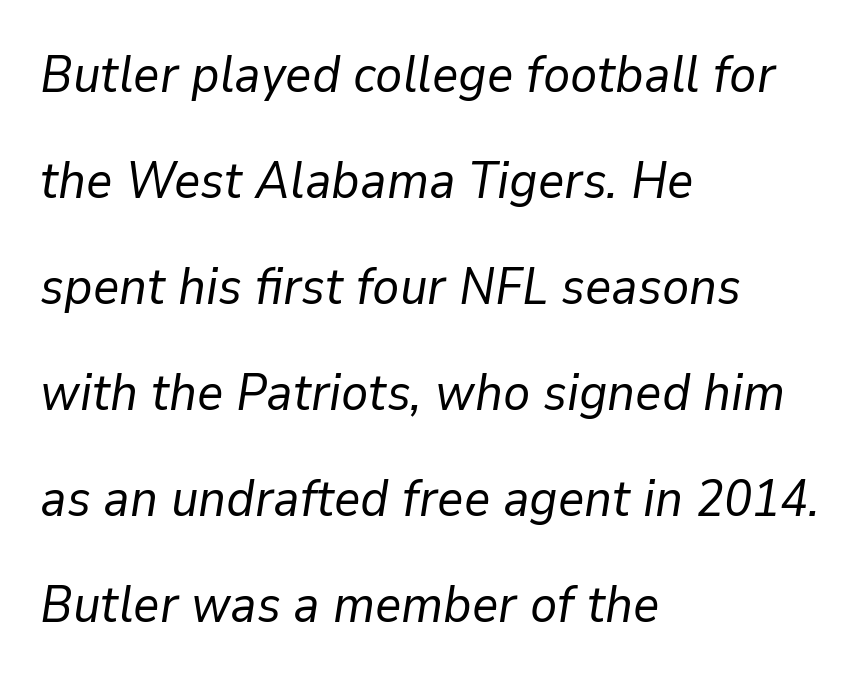
Q: Is the text bold? A: No.
Q: Is the text italic (slanted)? A: Yes, it leans right by about 9 degrees.
Q: Is the text underlined? A: No.
Q: How is the paragraph aligned? A: Left-aligned.
Q: Is the spacing between letters normal or unusually wide? A: Normal.
Q: Is the spacing between lines tight, normal or loose? A: Loose.
Q: Width (condensed, normal, or wide)? A: Normal.
Q: Stroke contrast? A: Low.
Q: x-height? A: Medium.
Q: Monospaced? A: No.
